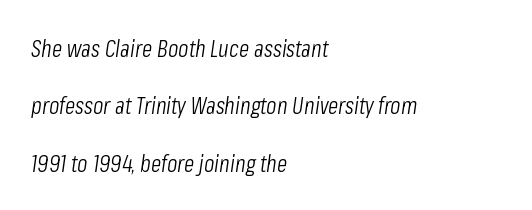
Quick note: italic. Caption: face not bold, strokes unweighted. The passage shown is not underscored anywhere. Horizontal bands of white between lines are thick stripes. The setting favours the left margin, as ordinary paragraphs usually do.
